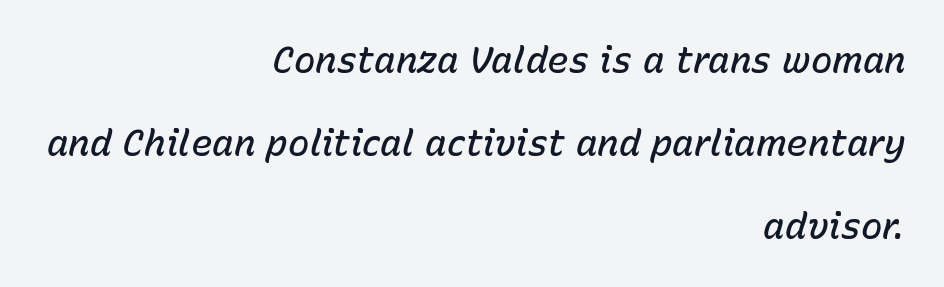
The image shows 36 px semibold type, italic (leaning right); set right-aligned, loose line spacing (2.31x), normal letter spacing, not underlined; low stroke contrast and a medium x-height.
